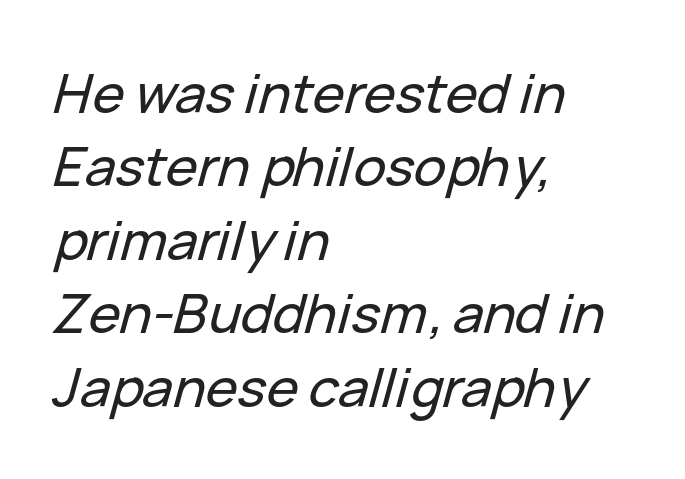
Q: Is the text italic (slanted)? A: Yes, it leans right by about 15 degrees.
Q: Is the text underlined? A: No.
Q: How is the paragraph aligned? A: Left-aligned.
Q: Is the spacing between letters normal or unusually wide? A: Normal.
Q: Is the spacing between lines tight, normal or loose? A: Normal.
Q: Width (condensed, normal, or wide)? A: Normal.
Q: Stroke contrast? A: Low.
Q: x-height? A: Medium.
Q: Monospaced? A: No.
